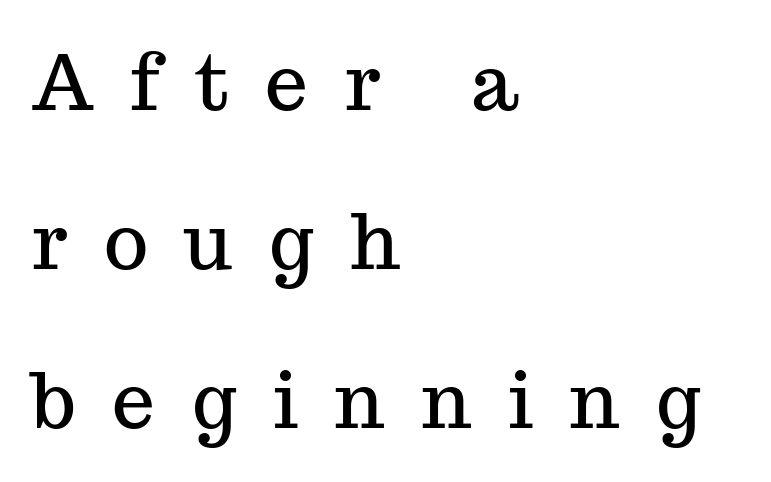
Q: Is the text italic (slanted)? A: No, it is upright.
Q: Is the typeface a serif or a sans-serif typeface? A: Serif.
Q: Is the text underlined? A: No.
Q: How is the paragraph aligned? A: Left-aligned.
Q: Is the spacing between letters normal or unusually wide? A: Unusually wide.
Q: Is the spacing between lines tight, normal or loose? A: Loose.
Q: Width (condensed, normal, or wide)? A: Normal.
Q: Stroke contrast? A: Medium.
Q: x-height? A: Medium.
Q: Monospaced? A: No.
